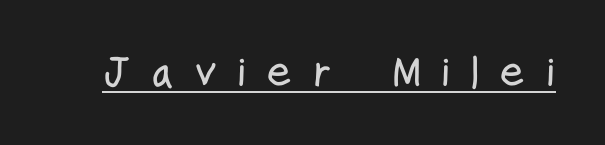
Grotesque or geometric, the face here clearly has no serifs. Each letter keeps its own natural width here, so spacing adapts to shape. It's the straight-up-and-down kind of type. The tracking reads as deliberately expanded to a designer's eye. This rendering features underlined lettering.
